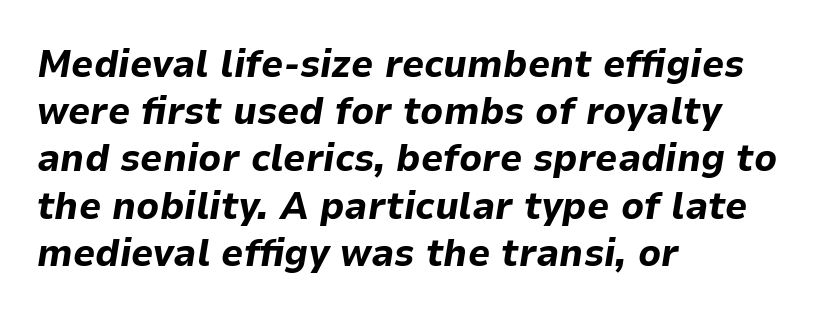
Words appear dense and cohesive because spacing is normal. Clear beneath every line of the passage. Varying glyph widths throughout — classic text-font behaviour. In terms of posture, this sample is oblique. Weight: bold.
